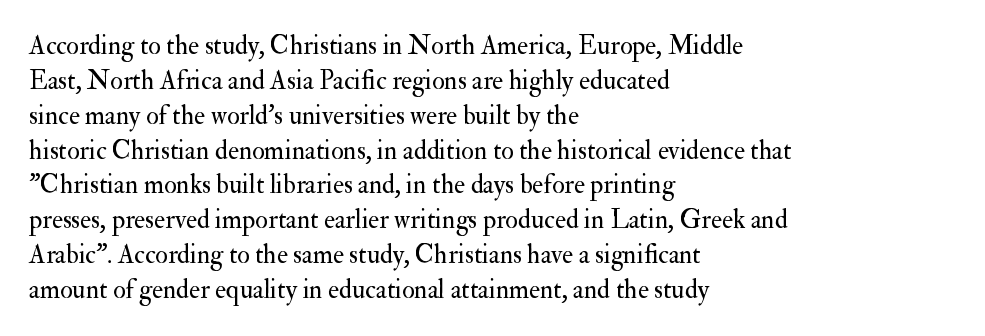
The strip under each line holds only bare page. Short note: letters normally spaced. The axis of the letterforms is exactly vertical. Line spacing here is normal. The rendering anchors every line to the left-hand side.
